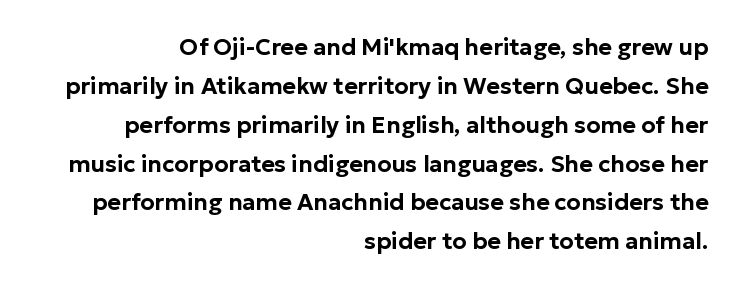
The image shows 23 px text type, upright; set right-aligned, normal line spacing (1.69x), normal letter spacing, not underlined.
